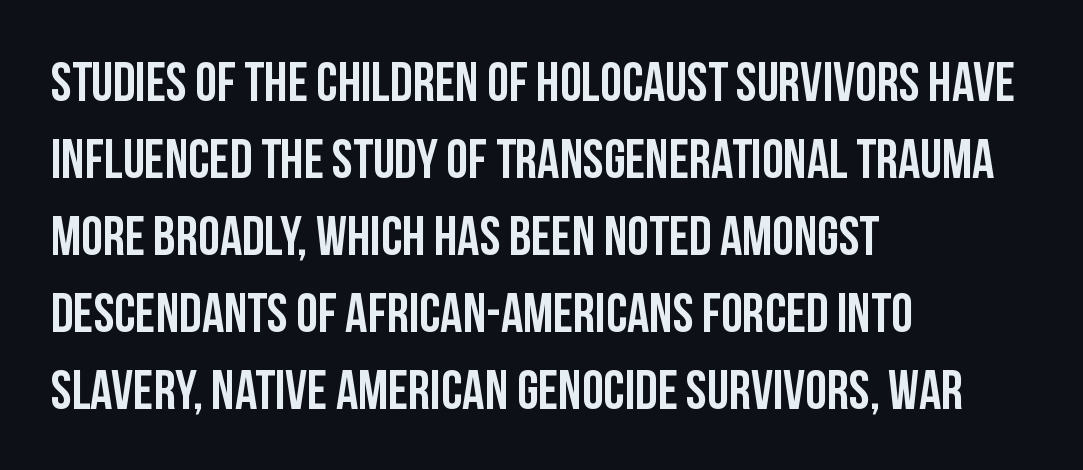
The text block is weighted toward the left margin, trailing off unevenly rightward. Anything drawn beneath the words? Only blank space. What stands out about the letter spacing? Nothing — it is the standard amount. Note the varied advance widths — an 'i' is clearly narrower than an 'm'. The passage shown stacks its lines at a standard gap. Examine the stroke ends and you'll find no serifs.
